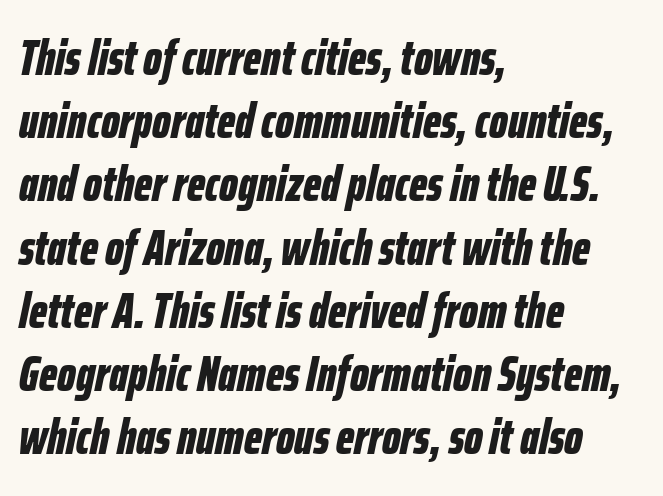
Q: Is the text bold? A: Yes.
Q: Is the text italic (slanted)? A: Yes, it leans right by about 12 degrees.
Q: Is the text underlined? A: No.
Q: How is the paragraph aligned? A: Left-aligned.
Q: Is the spacing between letters normal or unusually wide? A: Normal.
Q: Is the spacing between lines tight, normal or loose? A: Normal.
Q: Width (condensed, normal, or wide)? A: Condensed.
Q: Stroke contrast? A: Low.
Q: x-height? A: Medium.
Q: Monospaced? A: No.
